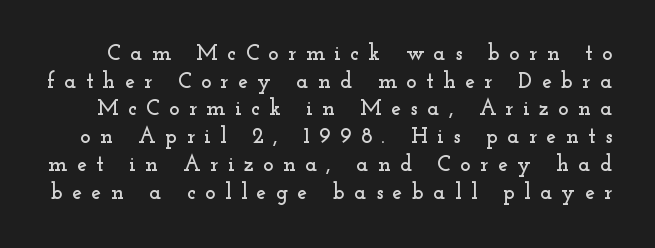
The image shows 22 px text type, upright; set normal line spacing (1.26x), unusually wide letter spacing (+0.43 em), not underlined.
